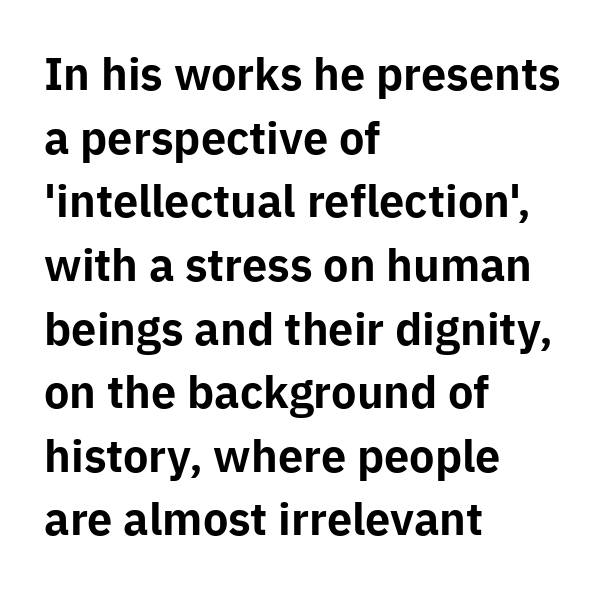
Q: Is the text bold? A: Yes.
Q: Is the text italic (slanted)? A: No, it is upright.
Q: Is the typeface a serif or a sans-serif typeface? A: Sans-serif.
Q: Is the text underlined? A: No.
Q: How is the paragraph aligned? A: Left-aligned.
Q: Is the spacing between letters normal or unusually wide? A: Normal.
Q: Is the spacing between lines tight, normal or loose? A: Normal.
Q: Width (condensed, normal, or wide)? A: Normal.
Q: Stroke contrast? A: Low.
Q: x-height? A: Medium.
Q: Monospaced? A: No.
